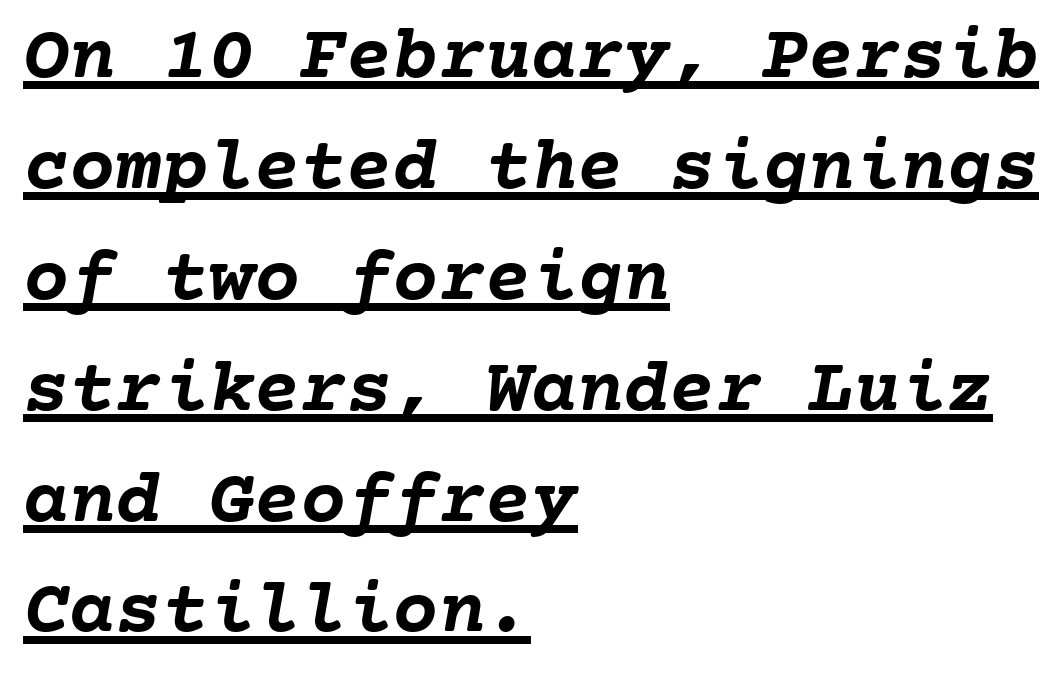
Q: Is the text bold? A: Yes.
Q: Is the text underlined? A: Yes.
Q: How is the paragraph aligned? A: Left-aligned.
Q: Is the spacing between letters normal or unusually wide? A: Normal.
Q: Is the spacing between lines tight, normal or loose? A: Normal.
Q: Width (condensed, normal, or wide)? A: Normal.
Q: Stroke contrast? A: Low.
Q: x-height? A: Medium.
Q: Monospaced? A: Yes.
